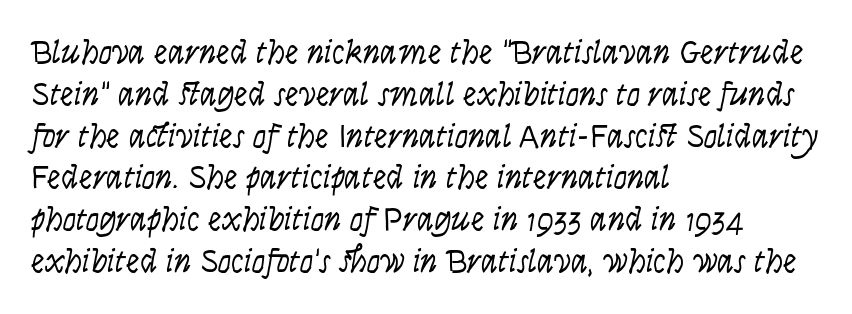
The image shows 34 px light, condensed type, italic (leaning right); set left-aligned, line spacing 1.23x, normal letter spacing, not underlined; low stroke contrast and a large x-height.
